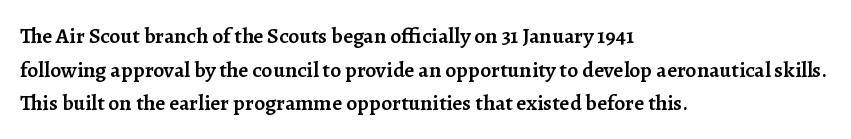
Q: Is the text bold? A: Semi-bold.
Q: Is the text italic (slanted)? A: No, it is upright.
Q: Is the text underlined? A: No.
Q: How is the paragraph aligned? A: Left-aligned.
Q: Is the spacing between letters normal or unusually wide? A: Normal.
Q: Is the spacing between lines tight, normal or loose? A: Normal.
